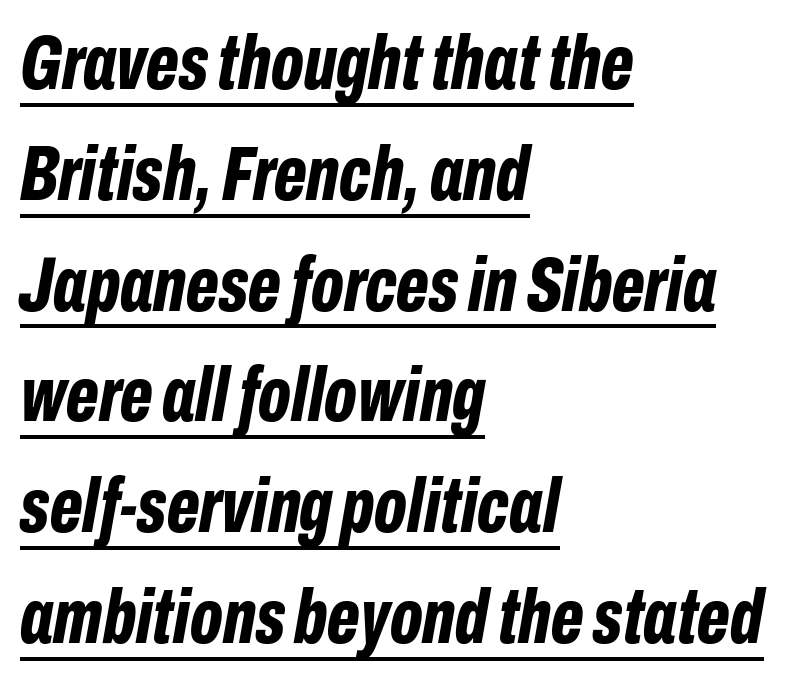
Q: Is the text bold? A: Yes.
Q: Is the text italic (slanted)? A: Yes, it leans right by about 10 degrees.
Q: Is the text underlined? A: Yes.
Q: How is the paragraph aligned? A: Left-aligned.
Q: Is the spacing between letters normal or unusually wide? A: Normal.
Q: Is the spacing between lines tight, normal or loose? A: Normal.
Q: Width (condensed, normal, or wide)? A: Condensed.
Q: Stroke contrast? A: Low.
Q: x-height? A: Medium.
Q: Monospaced? A: No.
